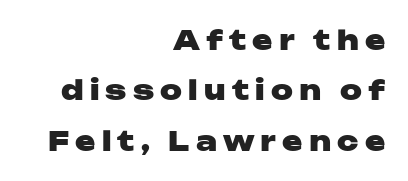
{"italic": "no", "bold": "yes", "underline": "no", "align": "right", "line_spacing_ratio": 1.87, "letter_spacing": "wide", "letter_spacing_em": 0.23, "glyph_px": 27}
